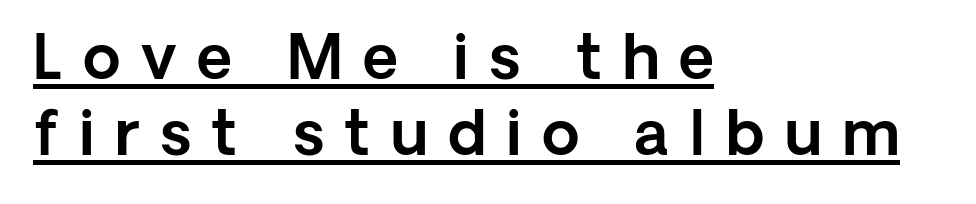
Check the space under the baseline: a stroke is drawn there. The glyphs in this specimen are sans serif. Upright lettering throughout. The rendering uses natural spacing where letterforms have individual widths.
